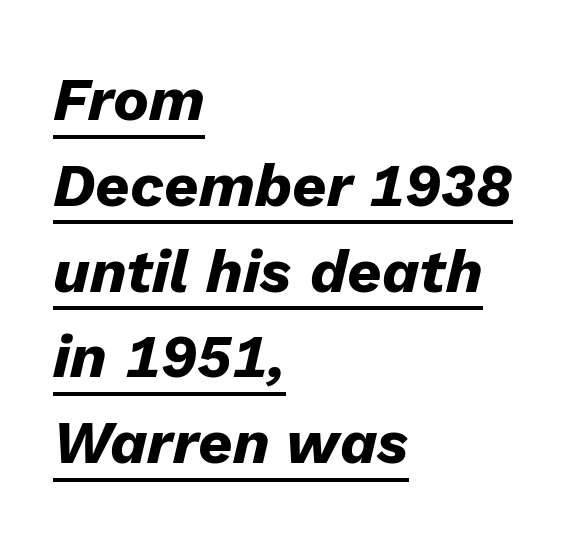
Q: Is the text bold? A: Yes.
Q: Is the text italic (slanted)? A: Yes, it leans right by about 13 degrees.
Q: Is the text underlined? A: Yes.
Q: How is the paragraph aligned? A: Left-aligned.
Q: Is the spacing between letters normal or unusually wide? A: Normal.
Q: Is the spacing between lines tight, normal or loose? A: Normal.
Q: Width (condensed, normal, or wide)? A: Normal.
Q: Stroke contrast? A: Low.
Q: x-height? A: Medium.
Q: Monospaced? A: No.
